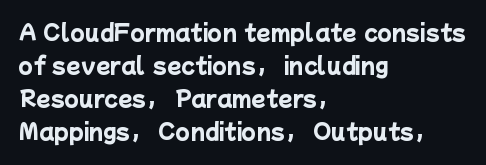
Q: Is the text bold? A: Yes.
Q: Is the text underlined? A: No.
Q: How is the paragraph aligned? A: Left-aligned.
Q: Is the spacing between letters normal or unusually wide? A: Normal.
Q: Is the spacing between lines tight, normal or loose? A: Normal.
